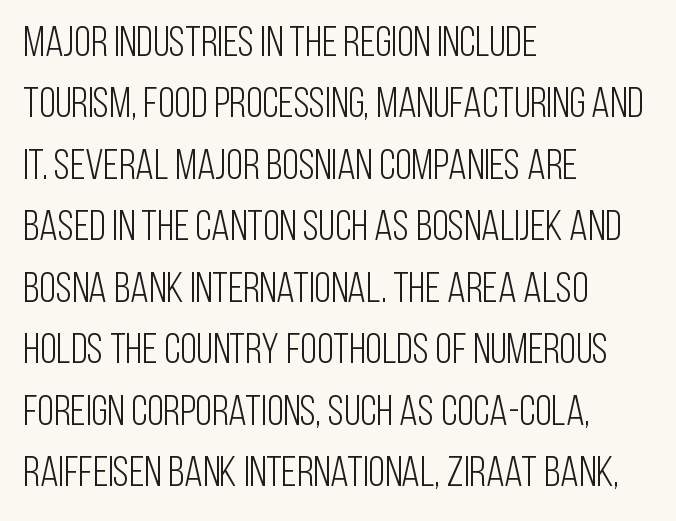
{"serif": "no", "italic": "no", "bold": "no", "weight": "light", "width": "condensed", "stroke_contrast": "low", "x_height": "large", "monospaced": "no", "underline": "no", "align": "left", "line_spacing": "normal", "line_spacing_ratio": 1.43, "letter_spacing": "normal", "letter_spacing_em": 0.0, "glyph_px": 43}
